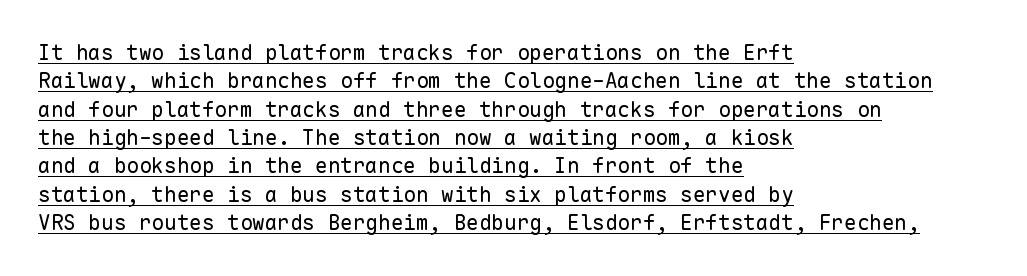
These lines keep a tight, regular rhythm from letter to letter. The lettering stays uniformly vertical, giving the passage a roman look. Successive baselines arrive at the customary interval. These glyphs show unthickened strokes, regular width or finer. Compared with undecorated copy, this sample adds a rule below the words.
